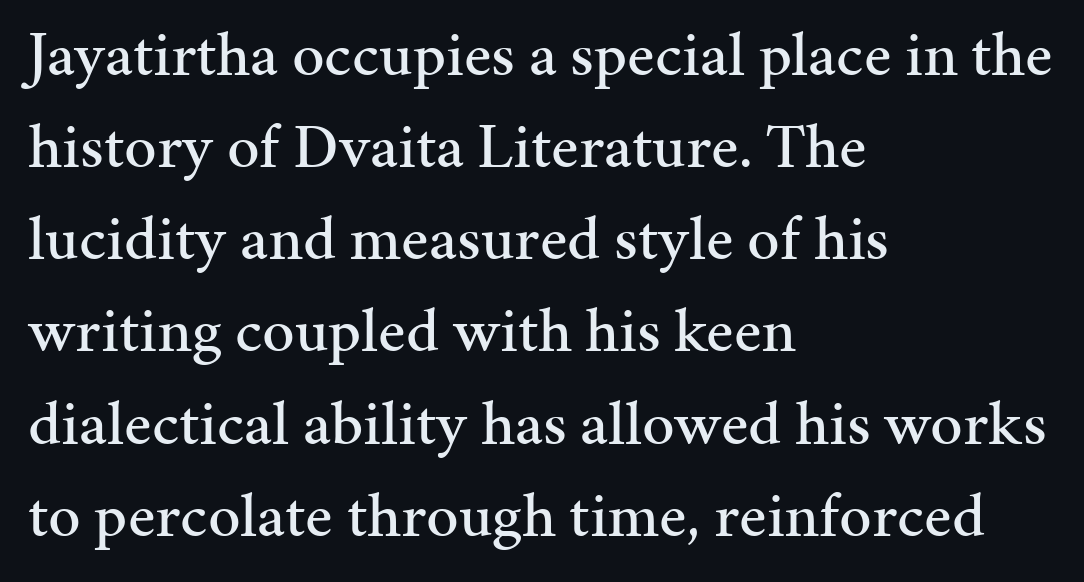
Beneath every word, the page is bare. Casual observation: everything's shoved over to the left. Posture: upright roman. Standard letterfit; no display-style spreading of the glyphs. The passage shown is typed in a proportional face where columns would drift. Are there feet on the stems? There are — it's a serif.
